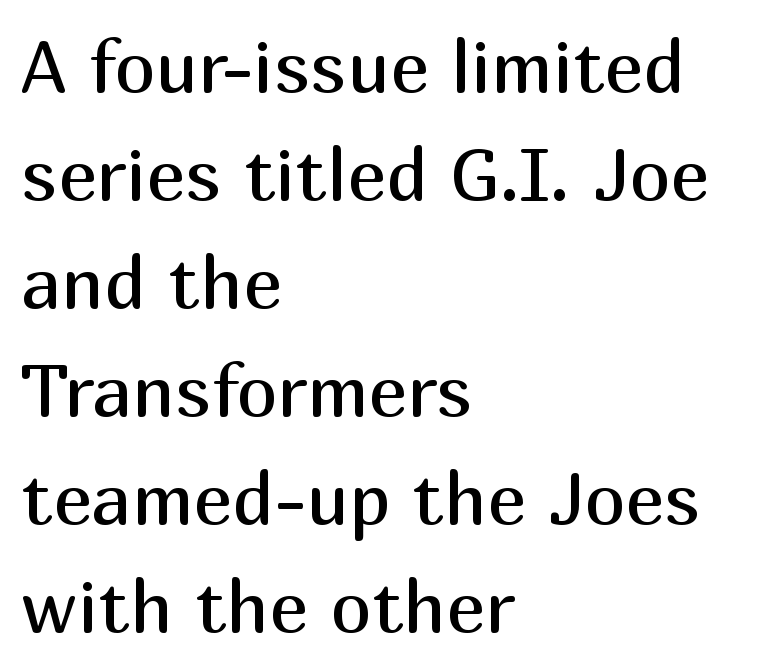
The image shows 74 px regular-weight sans-serif type, upright; set left-aligned, normal line spacing (1.46x), normal letter spacing, not underlined; medium stroke contrast and a medium x-height.
